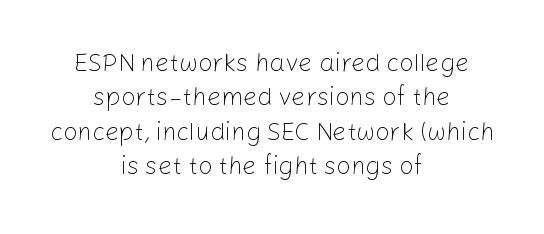
The image shows 25 px text type, upright; set centered, normal line spacing (1.38x), normal letter spacing, not underlined.
